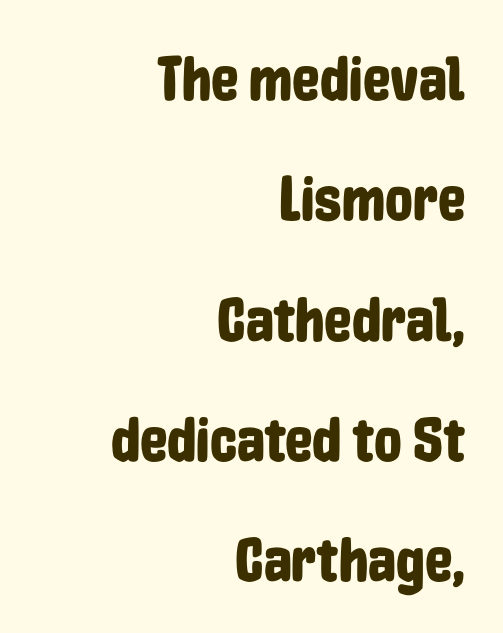
A typesetter would mark this as roman, not italic. Rule under the text: the space is simply empty. Horizontal alignment here is rightward, an uncommon choice for prose. Do the characters align in a grid? No, the font is proportional.
